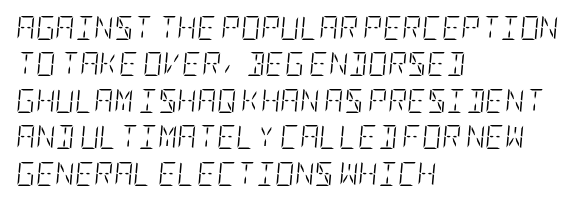
The image shows 24 px text type, italic (leaning right); set left-aligned, normal line spacing (1.52x), normal letter spacing, not underlined.
